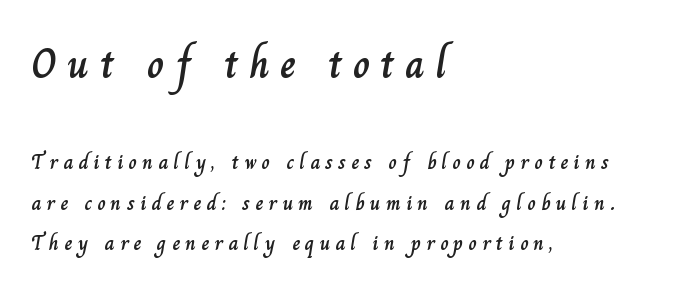
The face used here is proportionally spaced, like ordinary book or web type. Short and long lines alike share a common starting point at left. The vertical gap from one line to the next is large. The letters in the upper block stand taller than those in the block below. Tracking here is generous; glyphs stand well apart from one another.
